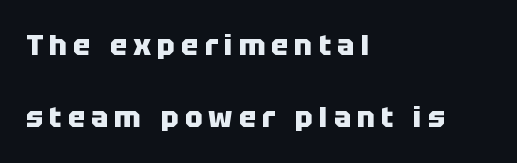
Q: Is the text bold? A: Yes.
Q: Is the text italic (slanted)? A: No, it is upright.
Q: Is the typeface a serif or a sans-serif typeface? A: Sans-serif.
Q: Is the text underlined? A: No.
Q: How is the paragraph aligned? A: Left-aligned.
Q: Is the spacing between letters normal or unusually wide? A: Unusually wide.
Q: Is the spacing between lines tight, normal or loose? A: Loose.
Q: Width (condensed, normal, or wide)? A: Normal.
Q: Stroke contrast? A: Low.
Q: x-height? A: Large.
Q: Monospaced? A: No.
